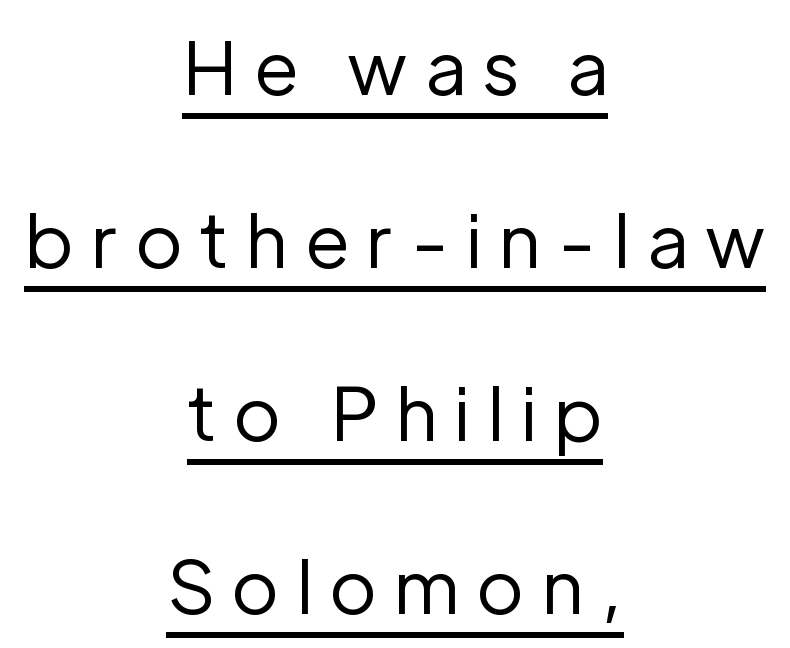
Q: Is the text bold? A: No.
Q: Is the text italic (slanted)? A: No, it is upright.
Q: Is the typeface a serif or a sans-serif typeface? A: Sans-serif.
Q: Is the text underlined? A: Yes.
Q: How is the paragraph aligned? A: Centered.
Q: Is the spacing between letters normal or unusually wide? A: Unusually wide.
Q: Is the spacing between lines tight, normal or loose? A: Loose.
Q: Width (condensed, normal, or wide)? A: Normal.
Q: Stroke contrast? A: Low.
Q: x-height? A: Medium.
Q: Monospaced? A: No.
